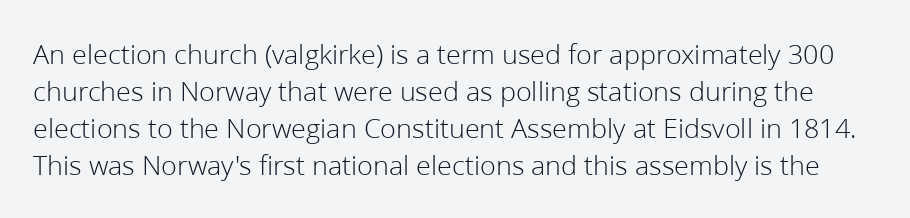
Honestly, the letter spacing is just normal — you wouldn't notice it. Check where the strokes stop: nothing finishes them off — pure sans. Any mark beneath the type? The region is blank. Varying glyph widths throughout — classic text-font behaviour.
